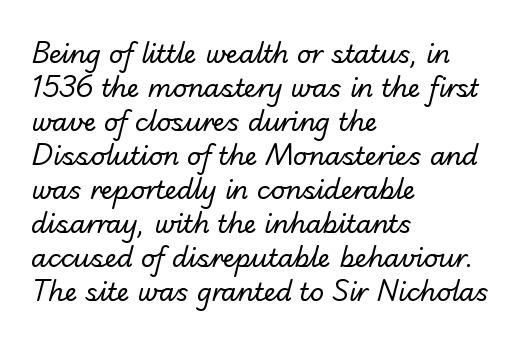
Stem width sits at or under what a default text font uses. In terms of leading, this rendering sits right in the middle. Descenders hang freely into open space. Does the copy run flush right? No — it runs flush left. Default kerning and tracking; the words read as compact shapes.
